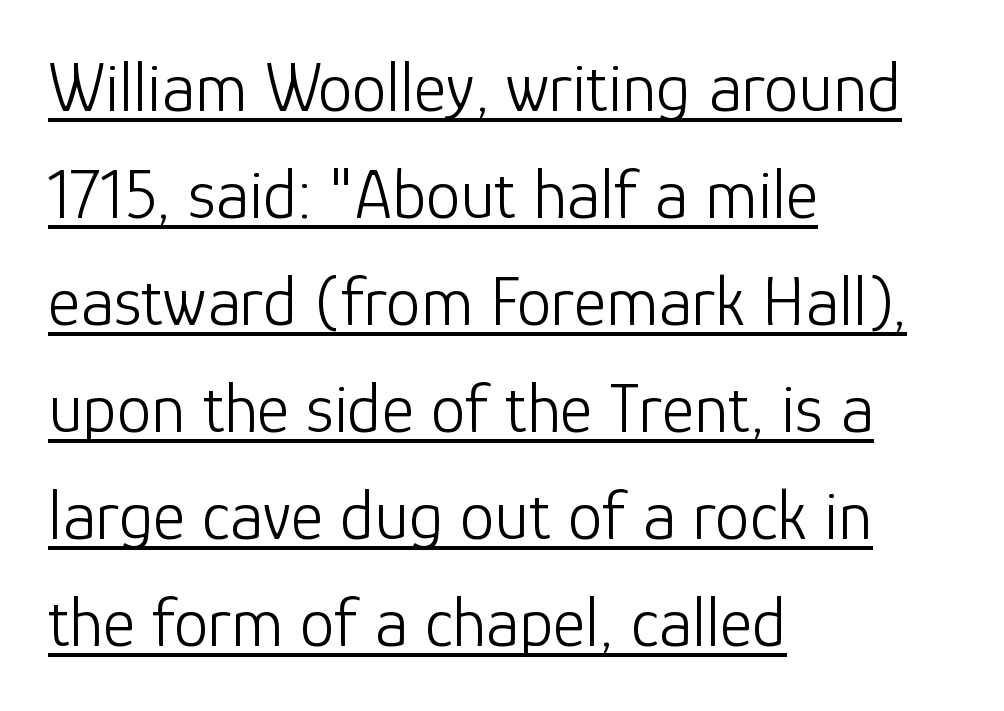
Q: Is the text bold? A: No.
Q: Is the text italic (slanted)? A: No, it is upright.
Q: Is the typeface a serif or a sans-serif typeface? A: Sans-serif.
Q: Is the text underlined? A: Yes.
Q: How is the paragraph aligned? A: Left-aligned.
Q: Is the spacing between letters normal or unusually wide? A: Normal.
Q: Is the spacing between lines tight, normal or loose? A: Normal.
Q: Width (condensed, normal, or wide)? A: Normal.
Q: Stroke contrast? A: Low.
Q: x-height? A: Medium.
Q: Monospaced? A: No.
